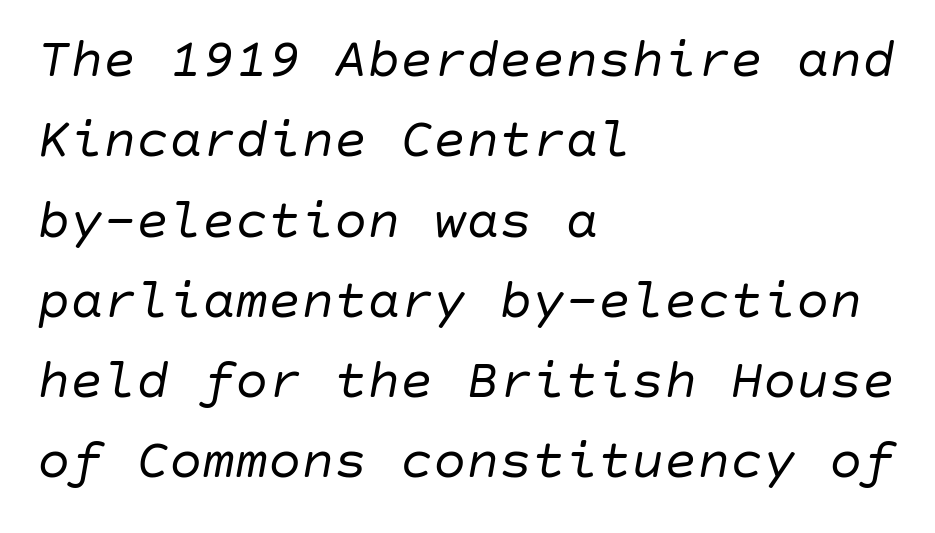
The face used here is rendered with its standard letterfit. Is the type slanted? Yes — the strokes lean at a clear angle. No extra ink here — the face is not bold. Check the space under the baseline: it is left empty.
